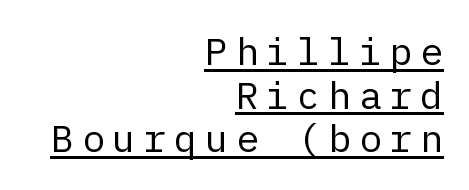
Q: Is the text bold? A: No.
Q: Is the text italic (slanted)? A: No, it is upright.
Q: Is the typeface a serif or a sans-serif typeface? A: Sans-serif.
Q: Is the text underlined? A: Yes.
Q: How is the paragraph aligned? A: Right-aligned.
Q: Is the spacing between letters normal or unusually wide? A: Unusually wide.
Q: Is the spacing between lines tight, normal or loose? A: Tight.
Q: Width (condensed, normal, or wide)? A: Normal.
Q: Stroke contrast? A: Low.
Q: x-height? A: Medium.
